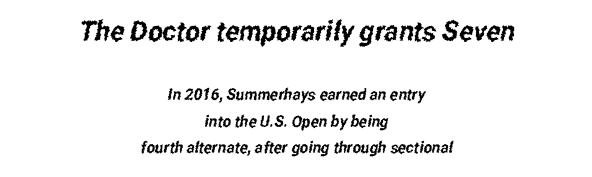
Q: Is the typeface a serif or a sans-serif typeface? A: Sans-serif.
Q: Is the text underlined? A: No.
Q: How is the paragraph aligned? A: Centered.
Q: Is the spacing between letters normal or unusually wide? A: Normal.
Q: Is the spacing between lines tight, normal or loose? A: Normal.
Q: Which block of text is set in a larger size, the first (top) or the second (bottom)? A: The first (top) one.
Q: Width (condensed, normal, or wide)? A: Condensed.
Q: Stroke contrast? A: Low.
Q: x-height? A: Medium.
Q: Monospaced? A: No.
